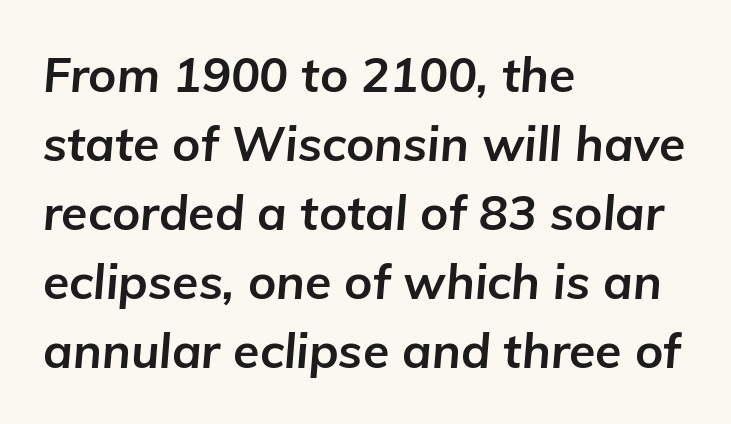
Q: Is the text bold? A: Yes.
Q: Is the text italic (slanted)? A: Yes, it leans right by about 5 degrees.
Q: Is the text underlined? A: No.
Q: How is the paragraph aligned? A: Left-aligned.
Q: Is the spacing between letters normal or unusually wide? A: Normal.
Q: Is the spacing between lines tight, normal or loose? A: Normal.
Q: Width (condensed, normal, or wide)? A: Normal.
Q: Stroke contrast? A: Low.
Q: x-height? A: Medium.
Q: Monospaced? A: No.
